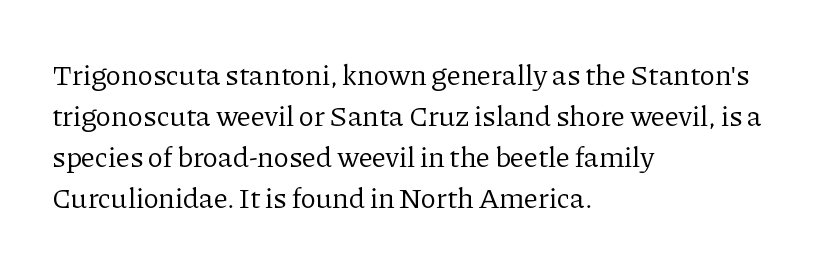
{"serif": "yes", "italic": "no", "bold": "no", "weight": "regular", "width": "normal", "stroke_contrast": "low", "x_height": "medium", "monospaced": "no", "underline": "no", "align": "left", "line_spacing": "normal", "line_spacing_ratio": 1.41, "letter_spacing": "normal", "letter_spacing_em": 0.0, "glyph_px": 29}
